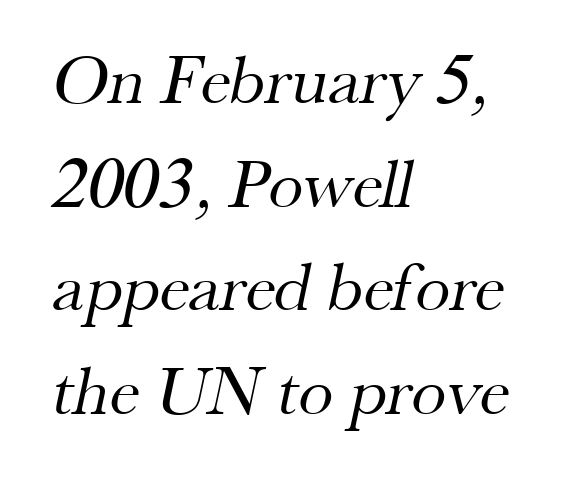
Q: Is the text bold? A: No.
Q: Is the typeface a serif or a sans-serif typeface? A: Serif.
Q: Is the text underlined? A: No.
Q: How is the paragraph aligned? A: Left-aligned.
Q: Is the spacing between letters normal or unusually wide? A: Normal.
Q: Is the spacing between lines tight, normal or loose? A: Normal.
Q: Width (condensed, normal, or wide)? A: Normal.
Q: Stroke contrast? A: Medium.
Q: x-height? A: Small.
Q: Monospaced? A: No.
